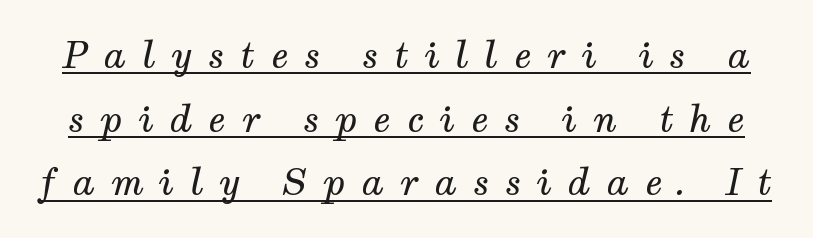
Q: Is the text bold? A: No.
Q: Is the text italic (slanted)? A: Yes, it leans right by about 12 degrees.
Q: Is the typeface a serif or a sans-serif typeface? A: Serif.
Q: Is the text underlined? A: Yes.
Q: Is the spacing between letters normal or unusually wide? A: Unusually wide.
Q: Width (condensed, normal, or wide)? A: Normal.
Q: Stroke contrast? A: Medium.
Q: x-height? A: Medium.
Q: Monospaced? A: No.
